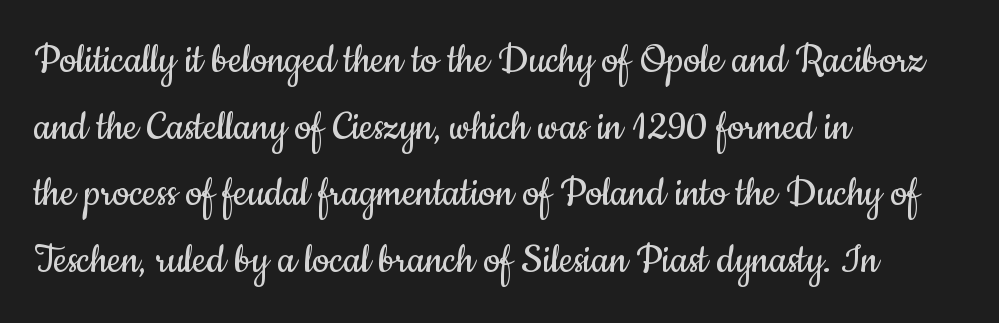
Regular leading. Spacing between characters is what you'd get straight out of the box. The face looks like a standard text weight, possibly lighter. Letters rest on an invisible, unmarked baseline.
